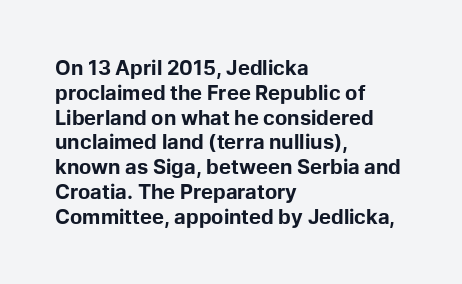
{"italic": "no", "bold": "yes", "underline": "no", "align": "left", "line_spacing_ratio": 1.24, "letter_spacing": "normal", "letter_spacing_em": 0.0, "glyph_px": 20}
